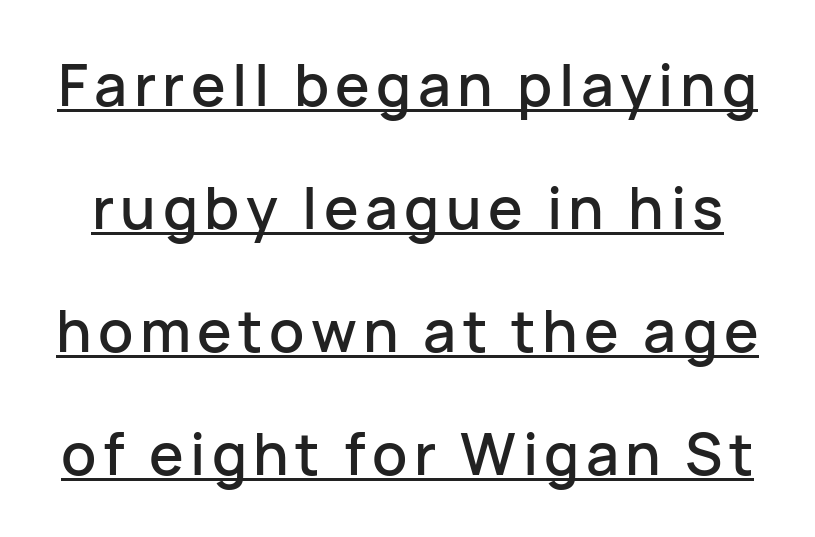
The image shows 58 px sans-serif type, upright; set loose line spacing (2.12x), underlined; low stroke contrast and a medium x-height.
